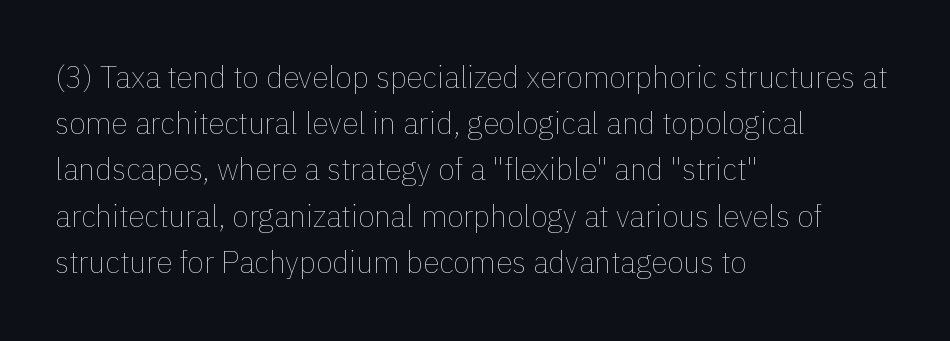
The image shows 30 px thin type, upright; set left-aligned, normal line spacing (1.54x), normal letter spacing, not underlined; low stroke contrast and a medium x-height.
